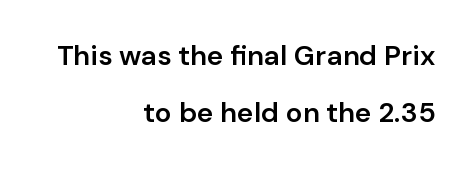
The string is rendered with underlining switched off. Typeset ragged left — the right edge is the straight one. Look at the tracking — it's just the regular setting, nothing added. The typesetting leans somewhat heavy: a semibold.
